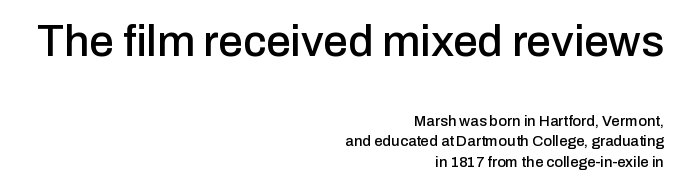
The image shows 44 px sans-serif type, upright; set right-aligned, normal line spacing (1.36x), normal letter spacing, not underlined; the first (top) block is 2.93x larger; low stroke contrast and a medium x-height.
